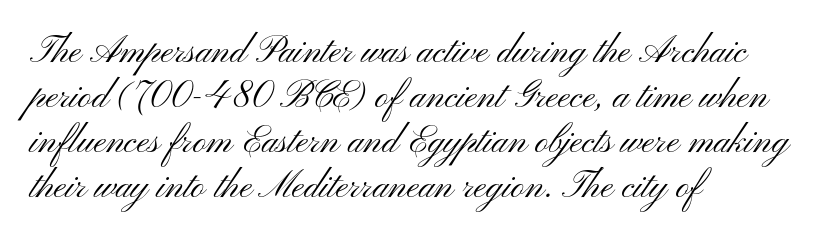
Left-aligned paragraph, ragged on the right. No heavy texture on the line: the type isn't bold. Anything drawn beneath the words? Only blank space. The type family on display is of the sans-serif kind. This rendering leaves character spacing at its baseline value.
